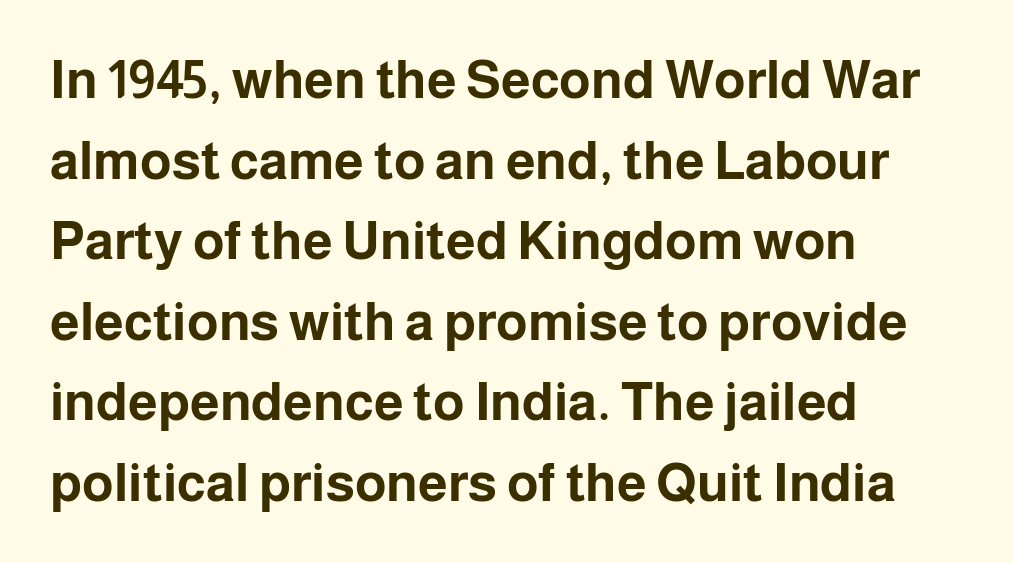
Q: Is the text bold? A: Yes.
Q: Is the text italic (slanted)? A: No, it is upright.
Q: Is the typeface a serif or a sans-serif typeface? A: Sans-serif.
Q: Is the text underlined? A: No.
Q: How is the paragraph aligned? A: Left-aligned.
Q: Is the spacing between letters normal or unusually wide? A: Normal.
Q: Is the spacing between lines tight, normal or loose? A: Normal.
Q: Width (condensed, normal, or wide)? A: Normal.
Q: Stroke contrast? A: Low.
Q: x-height? A: Medium.
Q: Monospaced? A: No.
